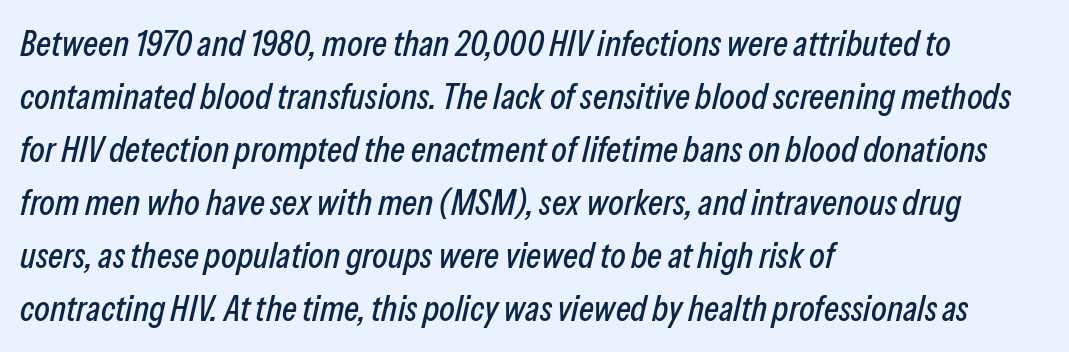
{"italic": "yes", "lean": "right", "slant_degrees": 13, "width": "condensed", "stroke_contrast": "low", "x_height": "medium", "monospaced": "no", "underline": "no", "align": "left", "line_spacing": "normal", "line_spacing_ratio": 1.47, "letter_spacing": "normal", "letter_spacing_em": 0.0, "glyph_px": 36}
